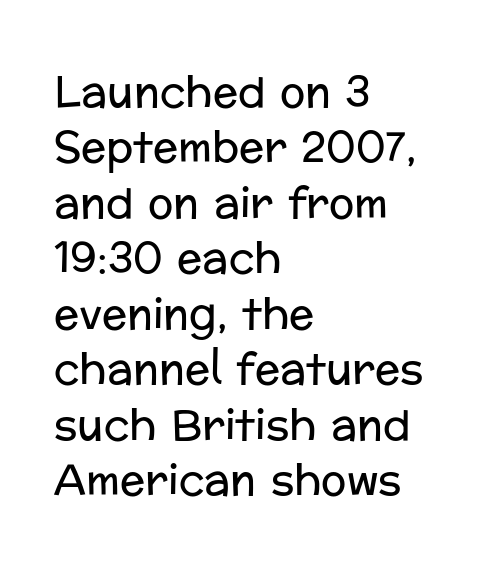
The image shows 42 px regular-weight sans-serif type, upright; set left-aligned, normal line spacing (1.32x), normal letter spacing, not underlined; low stroke contrast and a medium x-height.
